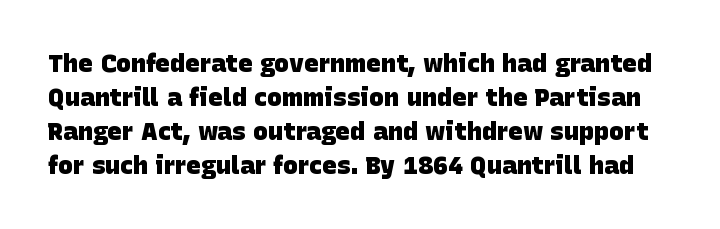
{"bold": "yes", "underline": "no", "line_spacing": "normal", "line_spacing_ratio": 1.36, "letter_spacing": "normal", "letter_spacing_em": 0.0, "glyph_px": 25}
